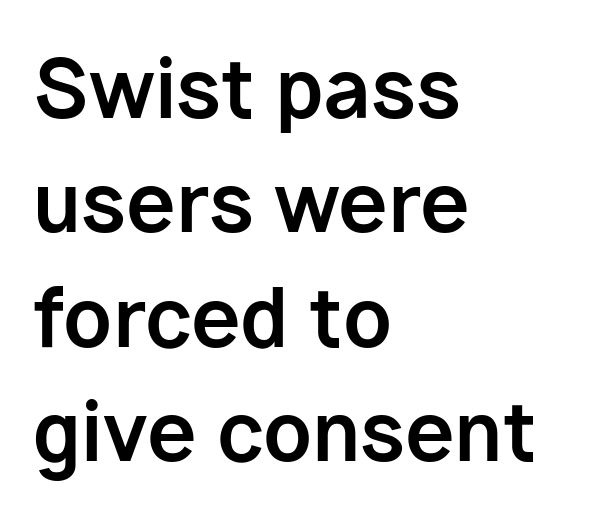
{"serif": "no", "italic": "no", "bold": "yes", "weight": "bold", "width": "normal", "stroke_contrast": "low", "x_height": "medium", "monospaced": "no", "underline": "no", "align": "left", "line_spacing": "normal", "line_spacing_ratio": 1.43, "letter_spacing": "normal", "letter_spacing_em": 0.0, "glyph_px": 80}
